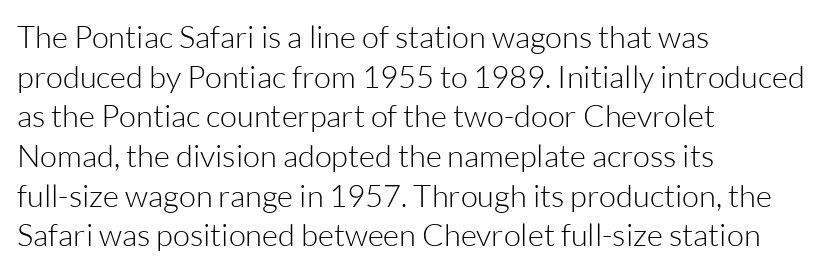
Unbolded letterforms with no extra heft. Each line starts at the same left margin while the right side varies. Line spacing here is normal. Stroke terminals: plain, sans-serif.
